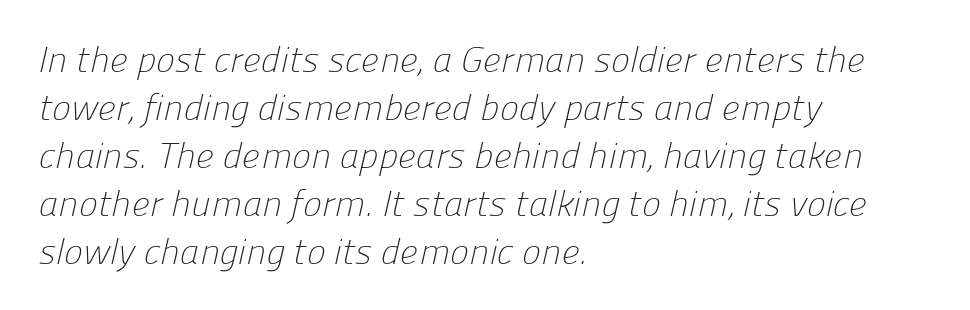
Q: Is the text bold? A: No.
Q: Is the typeface a serif or a sans-serif typeface? A: Sans-serif.
Q: Is the text underlined? A: No.
Q: How is the paragraph aligned? A: Left-aligned.
Q: Is the spacing between letters normal or unusually wide? A: Normal.
Q: Is the spacing between lines tight, normal or loose? A: Normal.
Q: Width (condensed, normal, or wide)? A: Normal.
Q: Stroke contrast? A: Low.
Q: x-height? A: Medium.
Q: Monospaced? A: No.
